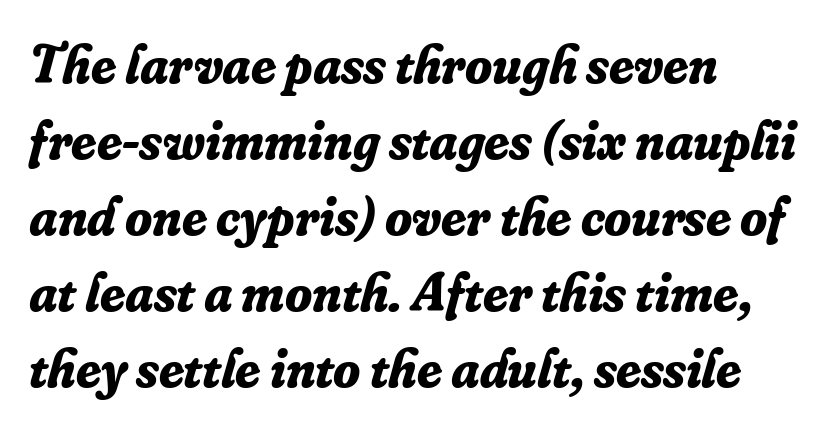
{"serif": "yes", "italic": "yes", "lean": "right", "slant_degrees": 16, "bold": "yes", "weight": "bold", "width": "normal", "stroke_contrast": "low", "x_height": "small", "monospaced": "no", "underline": "no", "align": "left", "line_spacing": "normal", "line_spacing_ratio": 1.38, "letter_spacing": "normal", "letter_spacing_em": 0.0, "glyph_px": 55}
